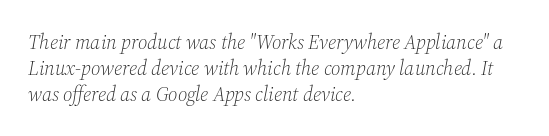
{"italic": "yes", "lean": "right", "slant_degrees": 12, "bold": "no", "underline": "no", "align": "left", "line_spacing": "normal", "line_spacing_ratio": 1.29, "letter_spacing": "normal", "letter_spacing_em": 0.0, "glyph_px": 20}
